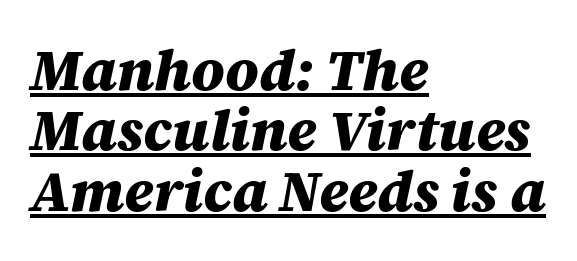
Q: Is the text bold? A: Yes.
Q: Is the text italic (slanted)? A: Yes, it leans right by about 12 degrees.
Q: Is the text underlined? A: Yes.
Q: How is the paragraph aligned? A: Left-aligned.
Q: Is the spacing between letters normal or unusually wide? A: Normal.
Q: Is the spacing between lines tight, normal or loose? A: Tight.
Q: Width (condensed, normal, or wide)? A: Normal.
Q: Stroke contrast? A: Medium.
Q: x-height? A: Large.
Q: Monospaced? A: No.
